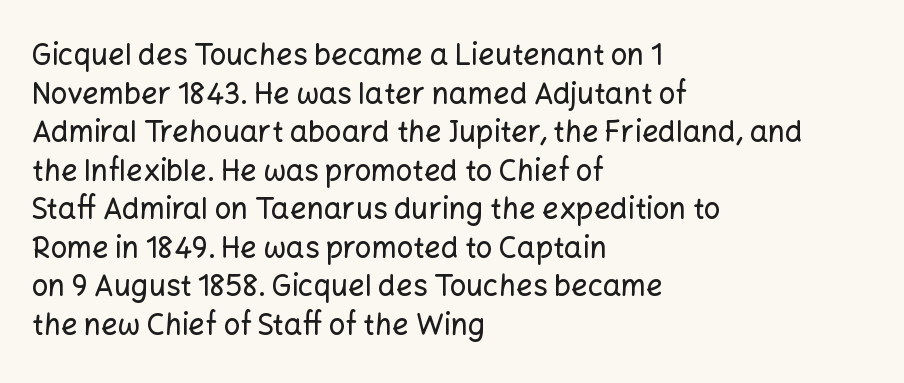
Q: Is the text italic (slanted)? A: No, it is upright.
Q: Is the typeface a serif or a sans-serif typeface? A: Sans-serif.
Q: Is the text underlined? A: No.
Q: How is the paragraph aligned? A: Left-aligned.
Q: Is the spacing between letters normal or unusually wide? A: Normal.
Q: Is the spacing between lines tight, normal or loose? A: Normal.
Q: Width (condensed, normal, or wide)? A: Normal.
Q: Stroke contrast? A: Low.
Q: x-height? A: Medium.
Q: Monospaced? A: No.
